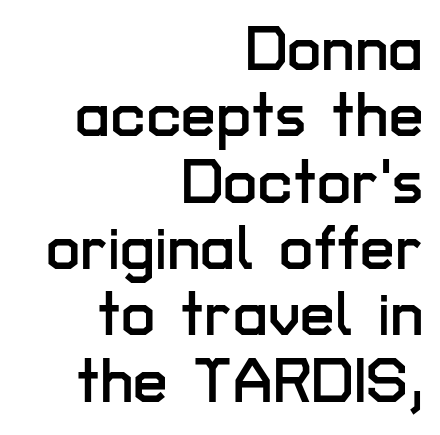
{"serif": "no", "italic": "no", "width": "normal", "stroke_contrast": "low", "x_height": "medium", "monospaced": "no", "underline": "no", "align": "right", "line_spacing": "tight", "line_spacing_ratio": 1.07, "letter_spacing": "normal", "letter_spacing_em": 0.0, "glyph_px": 62}
